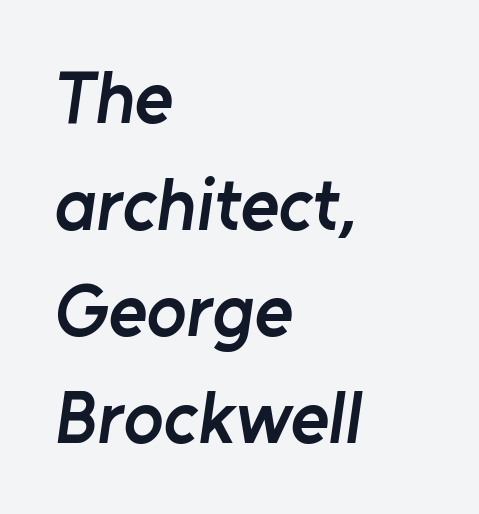
{"serif": "no", "bold": "semi", "weight": "semibold", "width": "normal", "stroke_contrast": "low", "x_height": "medium", "monospaced": "no", "underline": "no", "align": "left", "line_spacing": "normal", "line_spacing_ratio": 1.44, "letter_spacing": "normal", "letter_spacing_em": 0.0, "glyph_px": 74}
